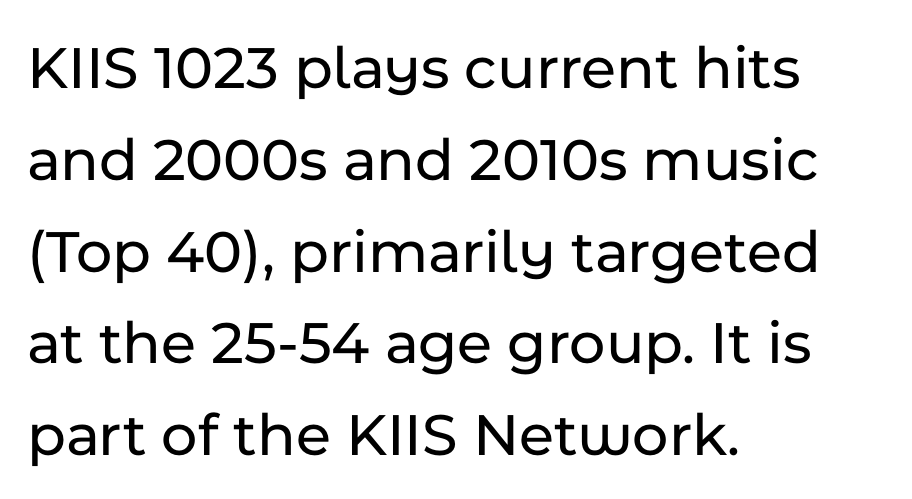
The rendering uses natural spacing where letterforms have individual widths. The gaps between neighbouring characters are ordinary and unremarkable. Classification — sans serif. Decoration check: the copy has no underline.
